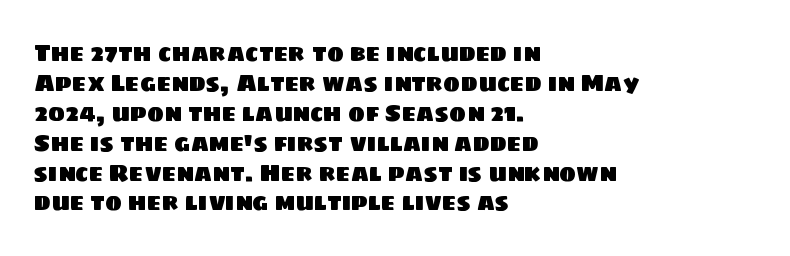
{"underline": "no", "align": "left", "line_spacing": "normal", "line_spacing_ratio": 1.3, "letter_spacing": "normal", "letter_spacing_em": 0.0, "glyph_px": 23}
